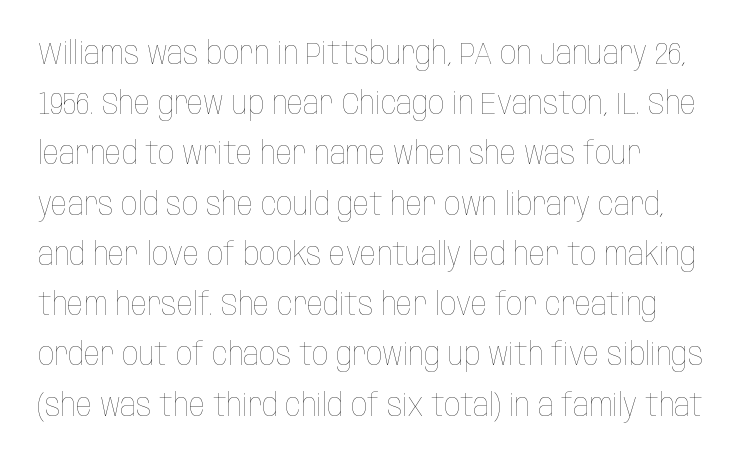
{"italic": "no", "bold": "no", "weight": "thin", "width": "condensed", "stroke_contrast": "low", "x_height": "large", "monospaced": "no", "underline": "no", "align": "left", "line_spacing": "normal", "line_spacing_ratio": 1.57, "letter_spacing": "normal", "letter_spacing_em": 0.0, "glyph_px": 32}
